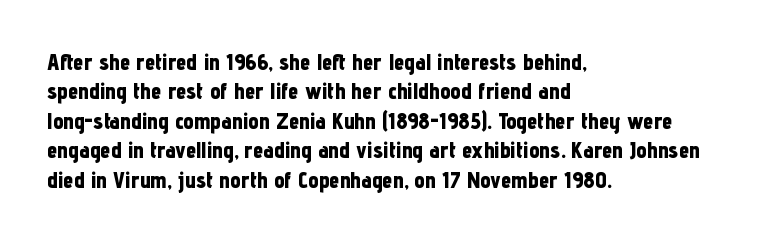
Q: Is the text bold? A: Yes.
Q: Is the text italic (slanted)? A: No, it is upright.
Q: Is the text underlined? A: No.
Q: How is the paragraph aligned? A: Left-aligned.
Q: Is the spacing between letters normal or unusually wide? A: Normal.
Q: Is the spacing between lines tight, normal or loose? A: Normal.
